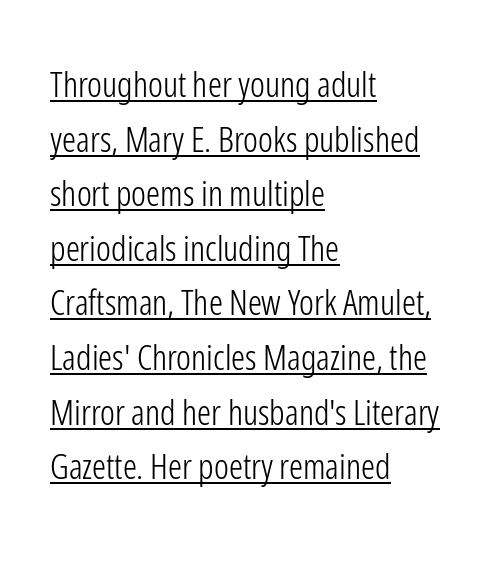
Characters remain perfectly vertical along every line. This sample keeps an unexceptional amount of space between lines. Note the varied advance widths — an 'i' is clearly narrower than an 'm'. This is underlined copy, the kind a proofreader might mark for attention. The passage shown is not bold in any degree. If you drew a ruler down the left edge, every line would touch it.
